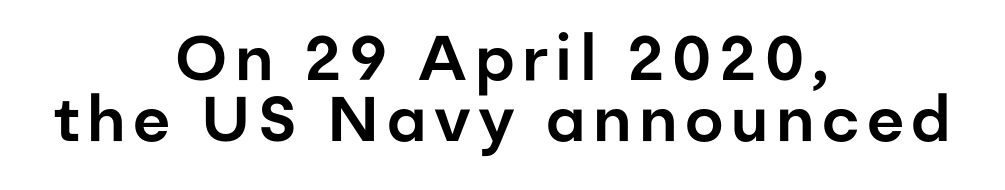
Q: Is the text italic (slanted)? A: No, it is upright.
Q: Is the typeface a serif or a sans-serif typeface? A: Sans-serif.
Q: Is the text underlined? A: No.
Q: How is the paragraph aligned? A: Centered.
Q: Is the spacing between lines tight, normal or loose? A: Tight.
Q: Width (condensed, normal, or wide)? A: Normal.
Q: Stroke contrast? A: Low.
Q: x-height? A: Medium.
Q: Monospaced? A: No.
